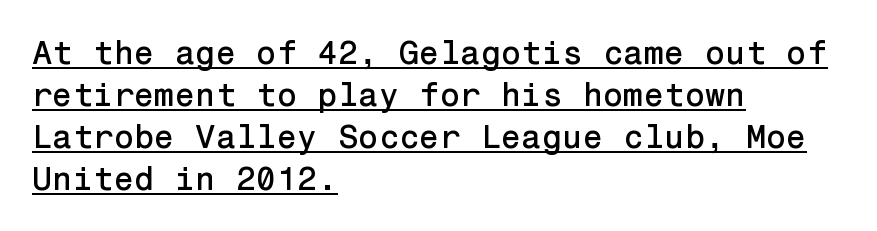
{"serif": "no", "italic": "no", "width": "normal", "stroke_contrast": "low", "x_height": "medium", "underline": "yes", "align": "left", "line_spacing": "normal", "line_spacing_ratio": 1.27, "letter_spacing": "normal", "letter_spacing_em": 0.0, "glyph_px": 33}
